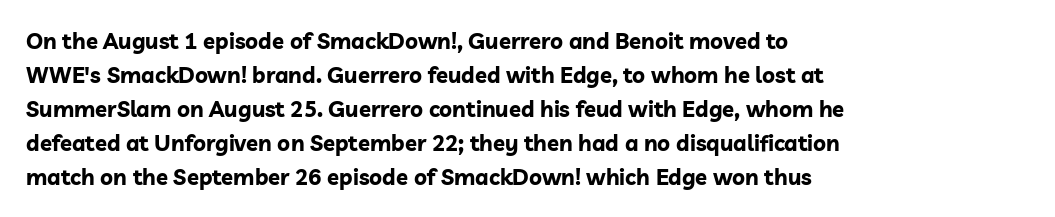
The image shows 22 px bold type, upright; set left-aligned, normal line spacing (1.54x), normal letter spacing, not underlined.
